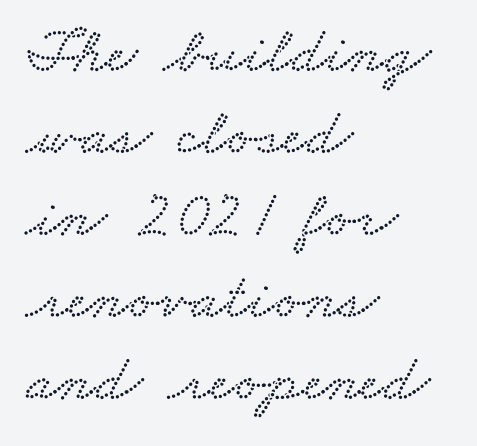
Q: Is the text underlined? A: No.
Q: How is the paragraph aligned? A: Left-aligned.
Q: Is the spacing between letters normal or unusually wide? A: Normal.
Q: Is the spacing between lines tight, normal or loose? A: Normal.
Q: Width (condensed, normal, or wide)? A: Wide.
Q: Stroke contrast? A: Low.
Q: x-height? A: Small.
Q: Monospaced? A: No.
